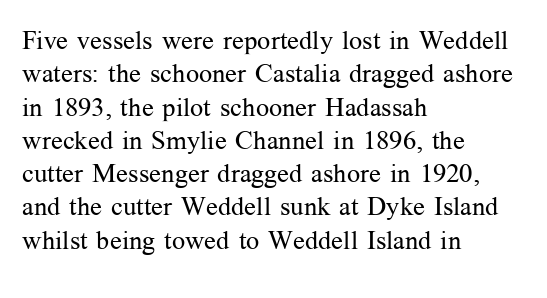
Compared with typical paragraphs, the rows here are spaced about the same. The letters stand straight up with perfectly vertical stems. Short and long lines alike share a common starting point at left. Is the stroke heavy? The answer is a plain regular-or-lighter. In terms of letterspacing, this is plain default setting. Just letters on the line, the space beneath them empty.
